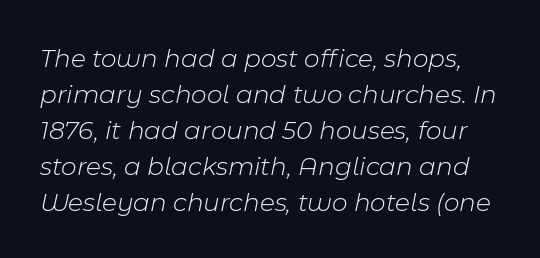
The passage shown is not underscored anywhere. Notice how the stems are inclined rather than vertical — that's the hallmark of italics. There is no visible air inserted between adjacent glyphs. Is this a heavy cut? Hardly; it is regular or lighter. Line spacing here is normal.
